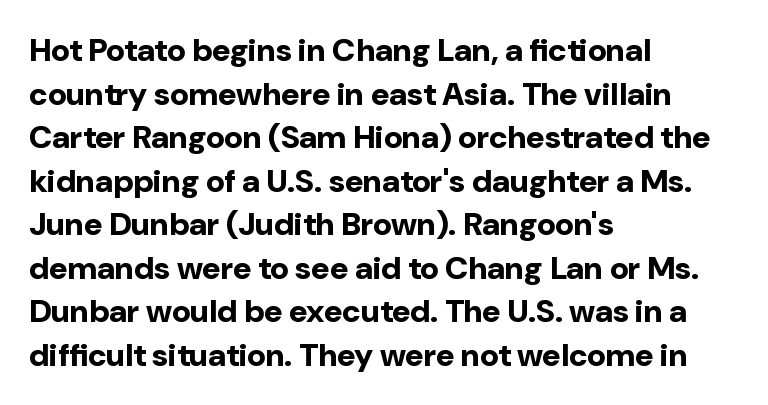
Look at the stroke-to-counter ratio: heavy, a bold. If you drew a line through each stem, it would be perfectly vertical. The space between consecutive lines is moderate. Honestly, the letter spacing is just normal — you wouldn't notice it.
